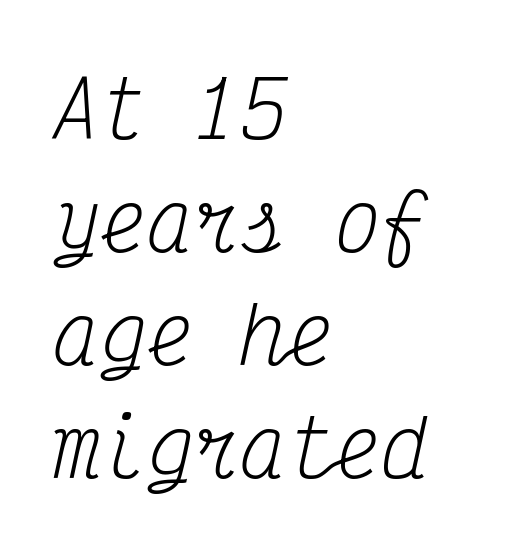
Visually the block forms a straight wall on the left and a jagged coastline on the right. Each row of text sits above clean, open space. Rendered with sloped, italic letterforms. The font is comparable to plain body text, perhaps lighter.
